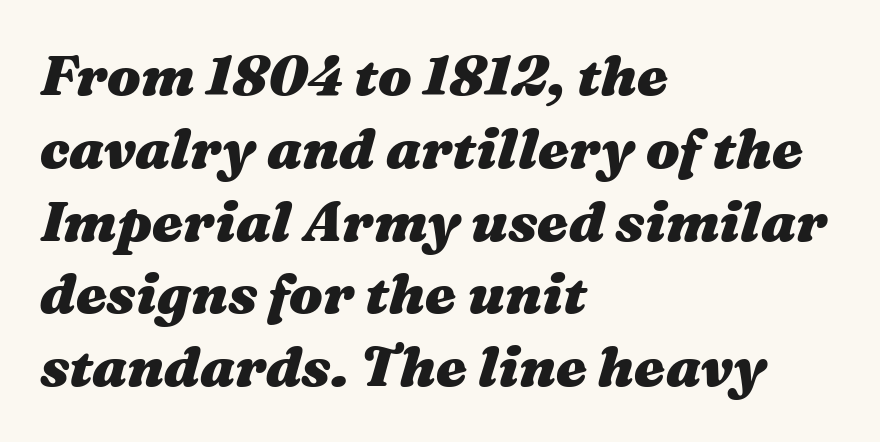
Baseline-to-baseline distance is the conventional proportion of letter height. Does the copy run flush right? No — it runs flush left. Each letter keeps its own natural width here, so spacing adapts to shape. Between one letter and the next there's only the usual sliver of space.
